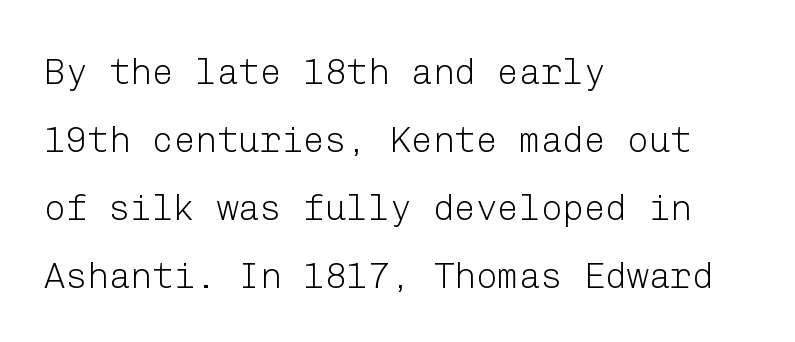
Nope, not italic — everything's standing straight. Think standard paragraph weight, or any step lighter than that. These lines keep a tight, regular rhythm from letter to letter. Does the copy run flush right? No — it runs flush left. Nobody drew a line under any word here.
